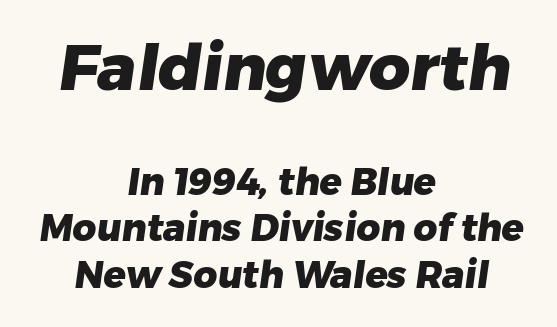
The image shows 64 px heavy sans-serif type; set centered, normal line spacing (1.25x), normal letter spacing, not underlined; the first (top) block is 1.73x larger; low stroke contrast and a medium x-height.
